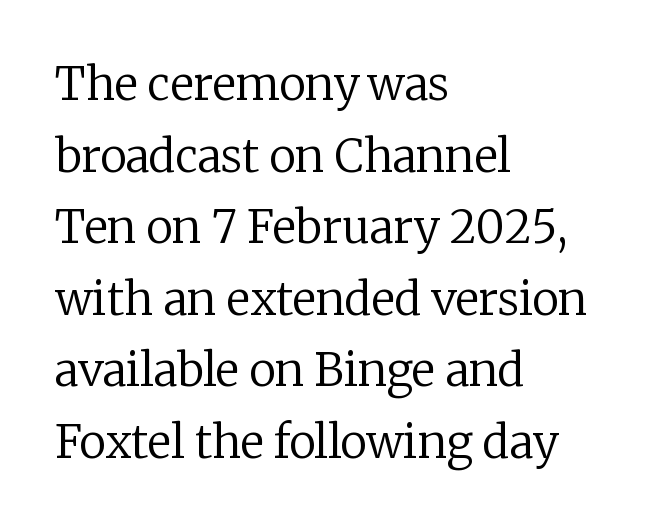
Does the type have serifs? Yes, each stem ends in a small foot. The zone under the glyphs is completely vacant. The typeface has the unassuming heft of standard copy or less. Spacing verdict: proportional, widths tailored to each character. Quick note: interline space is typical.
